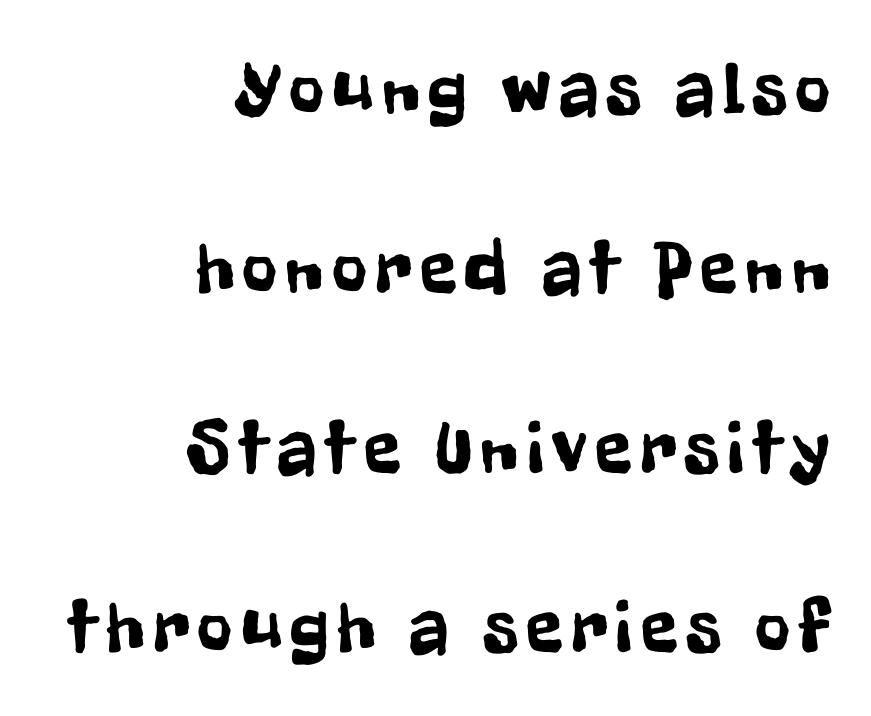
Q: Is the text italic (slanted)? A: No, it is upright.
Q: Is the typeface a serif or a sans-serif typeface? A: Sans-serif.
Q: Is the text underlined? A: No.
Q: How is the paragraph aligned? A: Right-aligned.
Q: Is the spacing between lines tight, normal or loose? A: Loose.
Q: Width (condensed, normal, or wide)? A: Condensed.
Q: Stroke contrast? A: Low.
Q: x-height? A: Medium.
Q: Monospaced? A: No.
